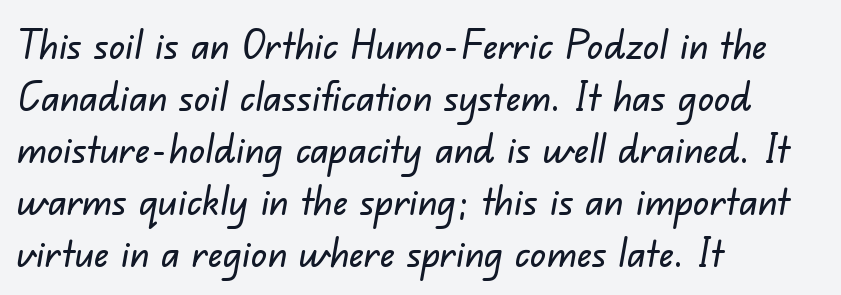
Q: Is the typeface a serif or a sans-serif typeface? A: Sans-serif.
Q: Is the text underlined? A: No.
Q: How is the paragraph aligned? A: Left-aligned.
Q: Is the spacing between letters normal or unusually wide? A: Normal.
Q: Is the spacing between lines tight, normal or loose? A: Normal.
Q: Width (condensed, normal, or wide)? A: Normal.
Q: Stroke contrast? A: Low.
Q: x-height? A: Small.
Q: Monospaced? A: No.
